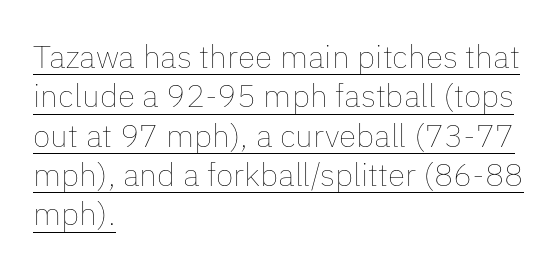
The image shows 32 px thin type, upright; set left-aligned, line spacing 1.23x, normal letter spacing, underlined; low stroke contrast and a medium x-height.
